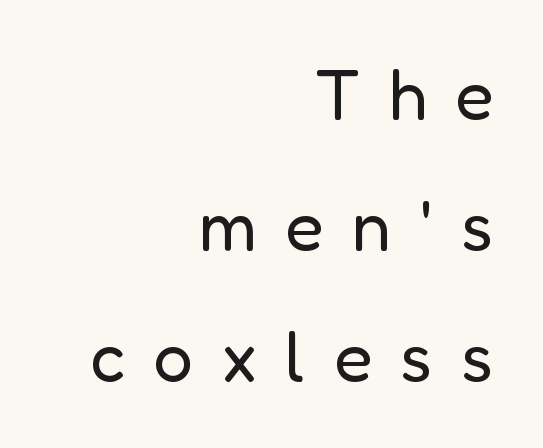
The image shows 70 px regular-weight sans-serif type, upright; set right-aligned, line spacing 1.87x, unusually wide letter spacing (+0.41 em), not underlined; low stroke contrast and a medium x-height.
